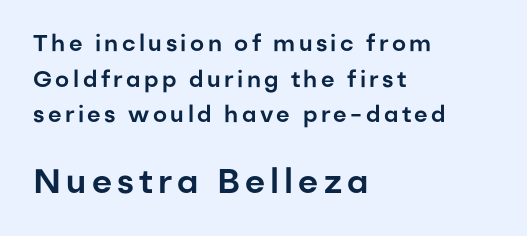
Decoration check: the copy has no underline. Compare the two chunks: the lower has the greater cap height. This is sans-serif lettering, the kind often seen on screens and signage. The vertical gap from one line to the next is medium. Each letter keeps its own natural width here, so spacing adapts to shape. The paragraph has a hard left edge and a soft right edge.
